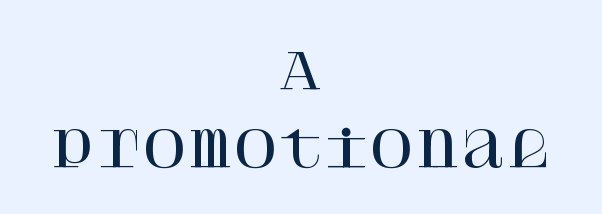
Underline: absent. The type family on display is of the serif kind. How would I describe the line gaps? Plain and ordinary. The letters stand upright; this is a roman face.
